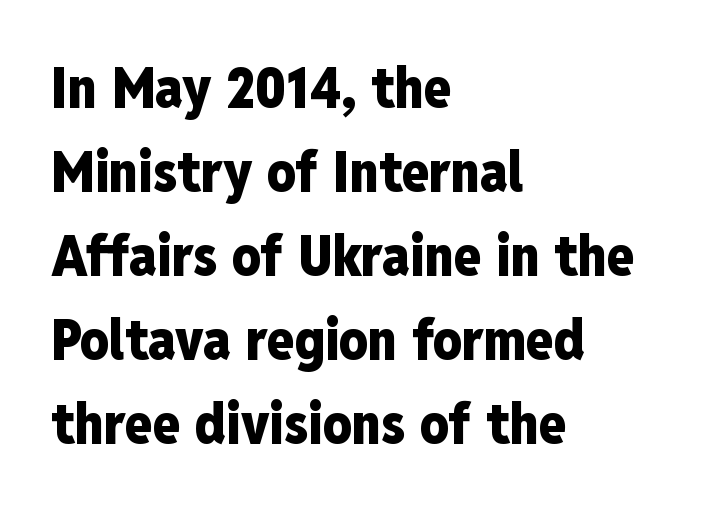
Q: Is the text bold? A: Yes.
Q: Is the text italic (slanted)? A: No, it is upright.
Q: Is the typeface a serif or a sans-serif typeface? A: Sans-serif.
Q: Is the text underlined? A: No.
Q: How is the paragraph aligned? A: Left-aligned.
Q: Is the spacing between letters normal or unusually wide? A: Normal.
Q: Is the spacing between lines tight, normal or loose? A: Normal.
Q: Width (condensed, normal, or wide)? A: Condensed.
Q: Stroke contrast? A: Low.
Q: x-height? A: Medium.
Q: Monospaced? A: No.
